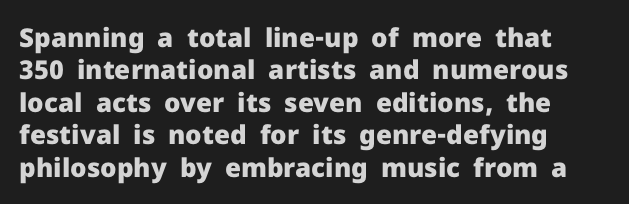
Interline gaps are of average width in this sample. Words float on clear page, feet unadorned. Weight check: bold — yes, fully. These lines were composed using upright roman letters.
